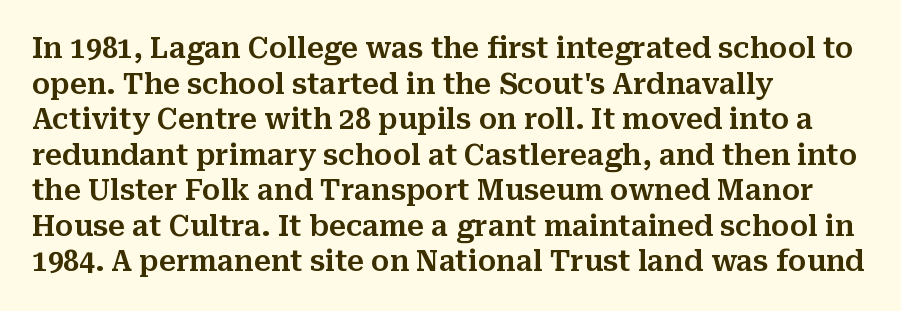
Posture: upright roman. This is serif lettering, the kind often seen in printed books. What's the leading like? Ordinary, nothing unusual. What stands out about the letter spacing? Nothing — it is the standard amount. No word sits above an underline. The paragraph shown leans on its left margin.
